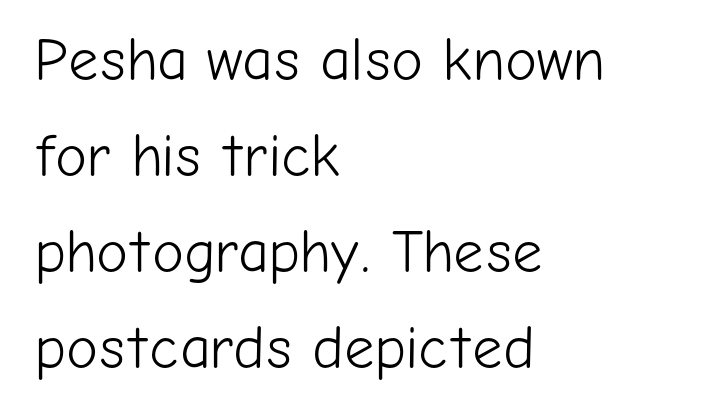
{"serif": "no", "italic": "no", "bold": "no", "weight": "light", "width": "normal", "stroke_contrast": "low", "x_height": "medium", "monospaced": "no", "underline": "no", "align": "left", "line_spacing": "normal", "line_spacing_ratio": 1.6, "letter_spacing": "normal", "letter_spacing_em": 0.0, "glyph_px": 60}
